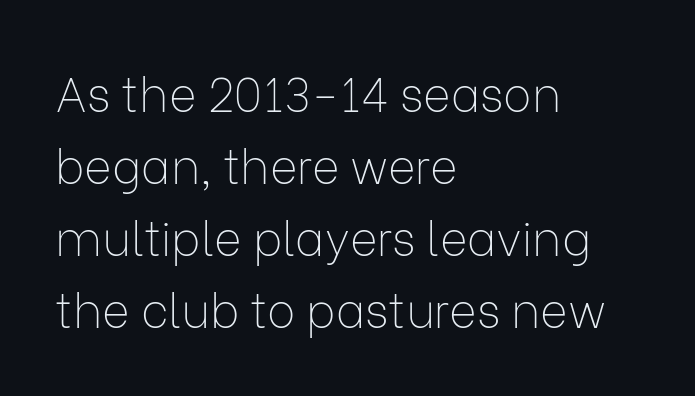
The image shows 47 px thin sans-serif type, upright; set left-aligned, normal line spacing (1.53x), normal letter spacing, not underlined; low stroke contrast and a medium x-height.
